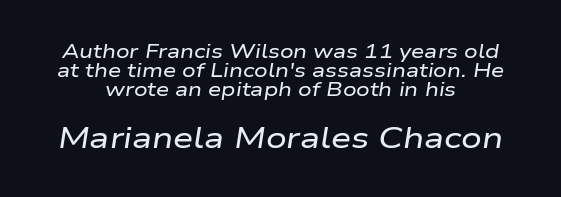
Q: Is the text italic (slanted)? A: Yes, it leans right by about 9 degrees.
Q: Is the text underlined? A: No.
Q: How is the paragraph aligned? A: Centered.
Q: Is the spacing between letters normal or unusually wide? A: Normal.
Q: Is the spacing between lines tight, normal or loose? A: Tight.
Q: Which block of text is set in a larger size, the first (top) or the second (bottom)? A: The second (bottom) one.
Q: Width (condensed, normal, or wide)? A: Wide.
Q: Stroke contrast? A: Low.
Q: x-height? A: Medium.
Q: Monospaced? A: No.
